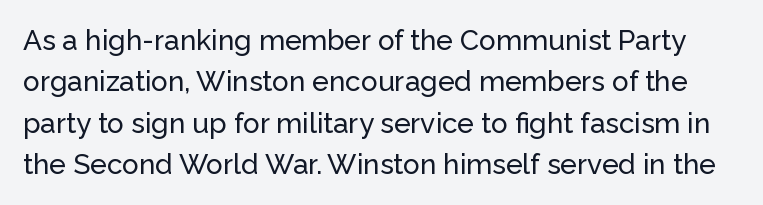
The image shows 28 px sans-serif type, upright; set normal line spacing (1.48x), normal letter spacing, not underlined; low stroke contrast and a medium x-height.
